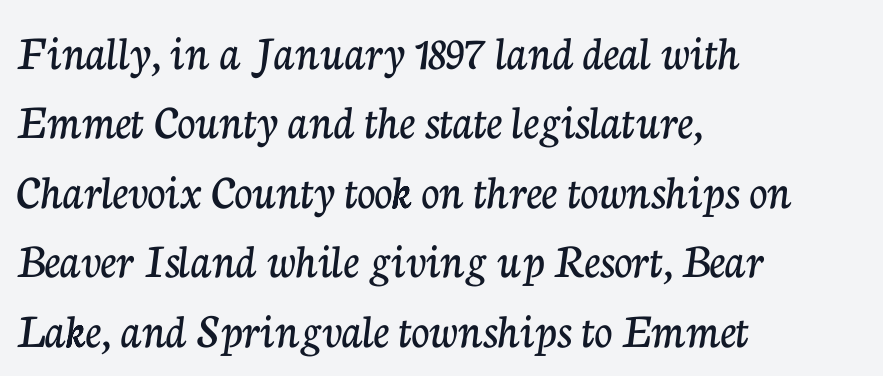
Q: Is the text italic (slanted)? A: Yes.
Q: Is the typeface a serif or a sans-serif typeface? A: Serif.
Q: Is the text underlined? A: No.
Q: How is the paragraph aligned? A: Left-aligned.
Q: Is the spacing between letters normal or unusually wide? A: Normal.
Q: Is the spacing between lines tight, normal or loose? A: Normal.
Q: Width (condensed, normal, or wide)? A: Normal.
Q: Stroke contrast? A: Low.
Q: x-height? A: Medium.
Q: Monospaced? A: No.
